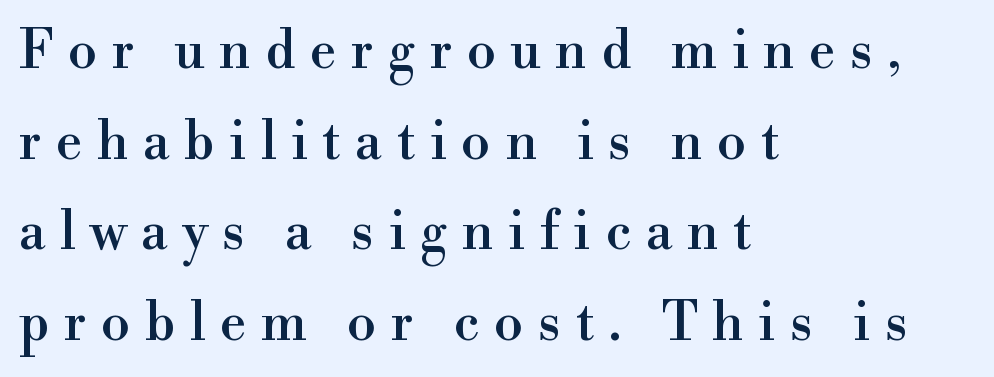
These lines are composed in type with serifs. A clean baseline with only descenders dipping below it. Every character sits straight up, as roman type does. Varying glyph widths throughout — classic text-font behaviour.
